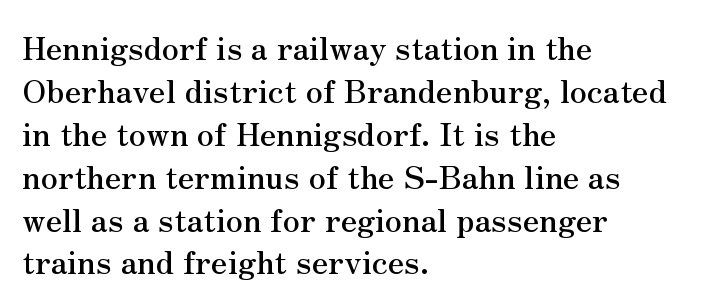
The image shows 32 px serif type, upright; set left-aligned, normal line spacing (1.34x), normal letter spacing, not underlined; medium stroke contrast and a small x-height.
